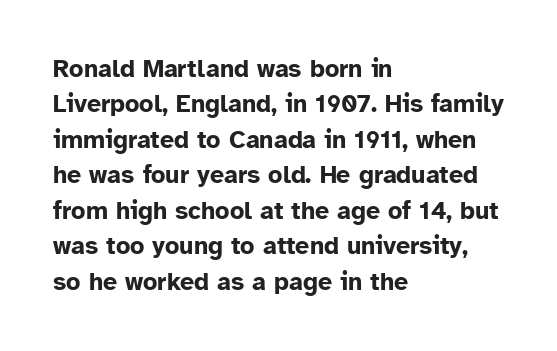
The strokes are fattened all the way to bold. Does the copy run flush right? No — it runs flush left. The face used here is rendered with its standard letterfit. Does the leading feel generous? No, just average. The typography opts for an upright posture over an oblique one.
